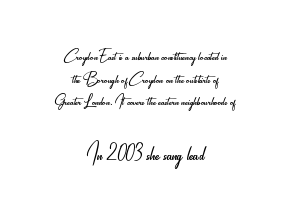
Stems and bowls with no extra thickness — not bold. Typeset on center — no edge is straight. Caption: upper text group reduced, lower text group enlarged. The block of text is dense from top to bottom, with scant space between rows. Caption: standard tracking, unaltered.
